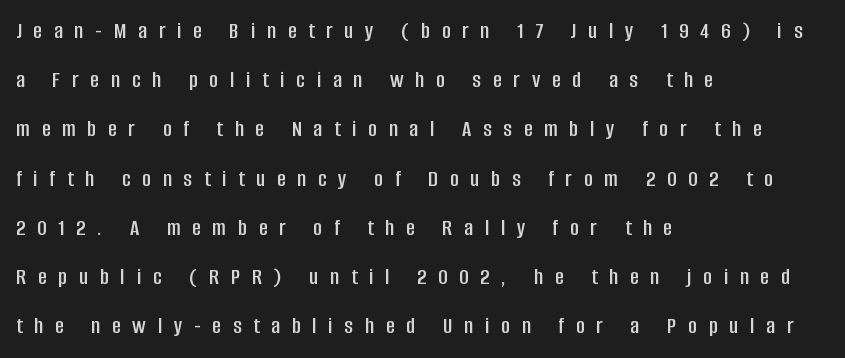
{"italic": "no", "underline": "no", "align": "left", "line_spacing": "loose", "line_spacing_ratio": 2.05, "letter_spacing": "wide", "letter_spacing_em": 0.49, "glyph_px": 24}
